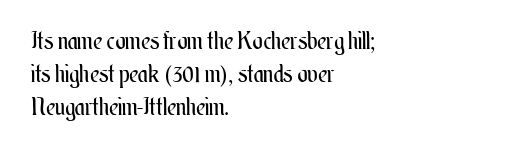
The image shows 24 px text type, upright; set left-aligned, normal line spacing (1.37x), normal letter spacing, not underlined.
